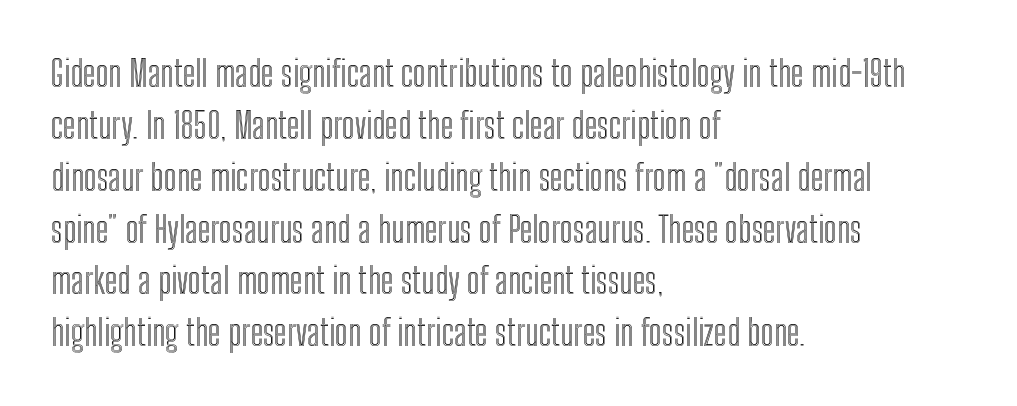
Q: Is the text italic (slanted)? A: No, it is upright.
Q: Is the text underlined? A: No.
Q: How is the paragraph aligned? A: Left-aligned.
Q: Is the spacing between letters normal or unusually wide? A: Normal.
Q: Is the spacing between lines tight, normal or loose? A: Normal.
Q: Width (condensed, normal, or wide)? A: Condensed.
Q: x-height? A: Medium.
Q: Monospaced? A: No.
